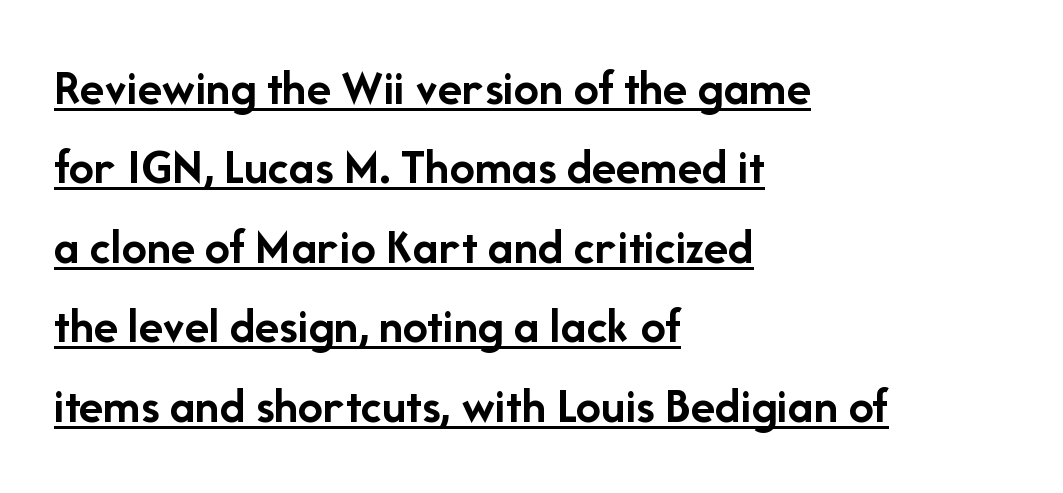
The image shows 50 px semibold sans-serif type, upright; set left-aligned, normal line spacing (1.59x), normal letter spacing, underlined; low stroke contrast and a medium x-height.
